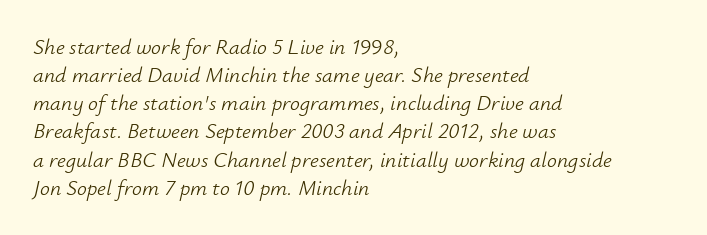
Q: Is the text bold? A: No.
Q: Is the text italic (slanted)? A: Yes, it leans right by about 12 degrees.
Q: Is the text underlined? A: No.
Q: How is the paragraph aligned? A: Left-aligned.
Q: Is the spacing between letters normal or unusually wide? A: Normal.
Q: Is the spacing between lines tight, normal or loose? A: Normal.
